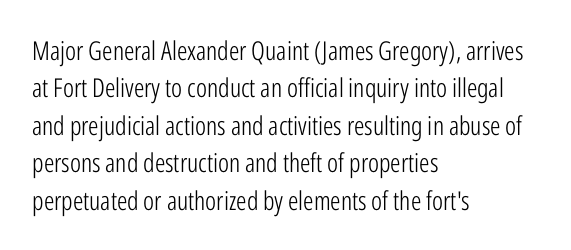
The image shows 26 px text type, upright; set left-aligned, normal line spacing (1.44x), normal letter spacing, not underlined.
